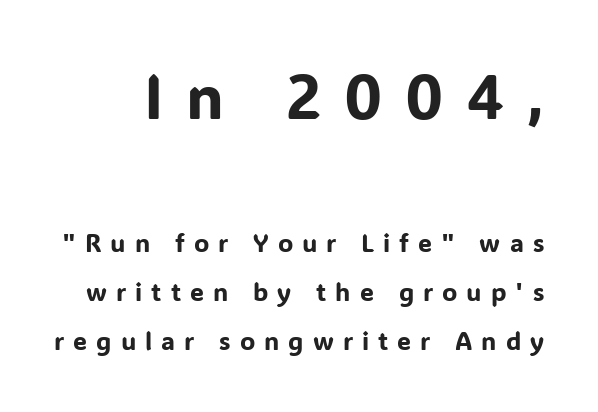
{"serif": "no", "italic": "no", "width": "normal", "stroke_contrast": "low", "x_height": "medium", "monospaced": "no", "underline": "no", "line_spacing": "loose", "line_spacing_ratio": 1.96, "letter_spacing": "wide", "letter_spacing_em": 0.36, "larger_block": "first", "size_ratio": 2.48, "glyph_px": 62}
